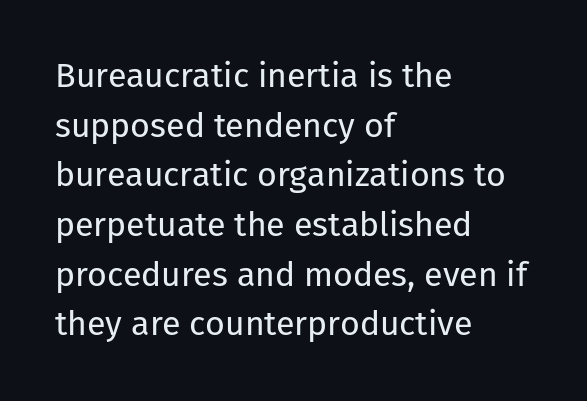
{"serif": "no", "italic": "no", "bold": "no", "weight": "regular", "width": "normal", "stroke_contrast": "low", "x_height": "medium", "monospaced": "no", "underline": "no", "align": "left", "line_spacing": "normal", "line_spacing_ratio": 1.46, "letter_spacing": "normal", "letter_spacing_em": 0.0, "glyph_px": 34}
